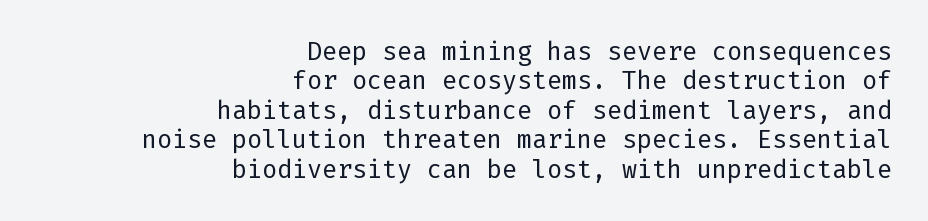
Q: Is the text bold? A: No.
Q: Is the text italic (slanted)? A: No, it is upright.
Q: Is the text underlined? A: No.
Q: How is the paragraph aligned? A: Right-aligned.
Q: Is the spacing between letters normal or unusually wide? A: Normal.
